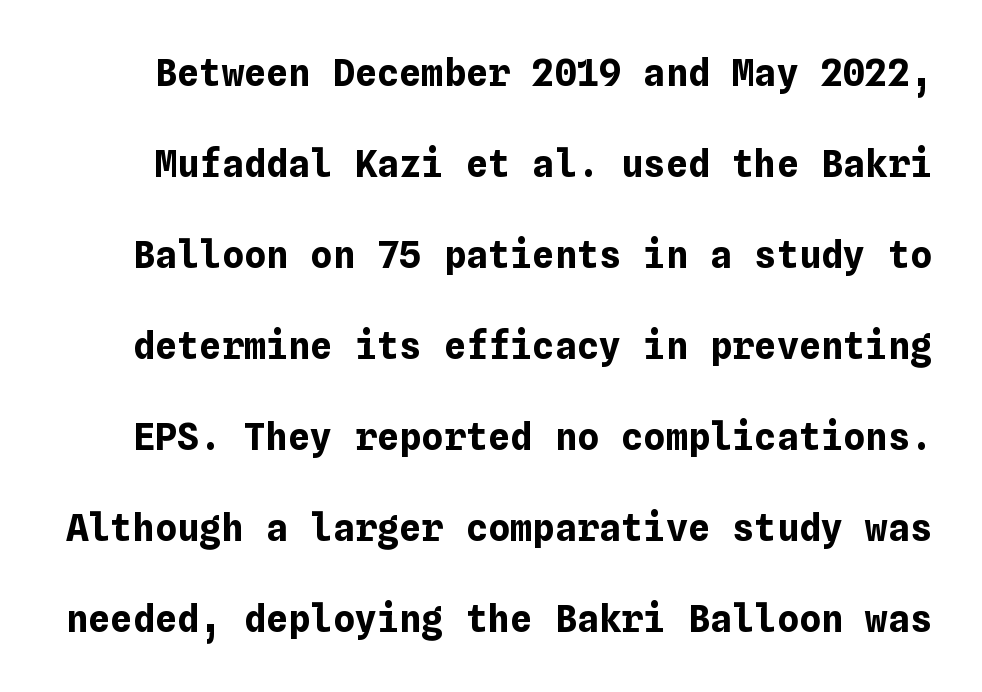
{"italic": "no", "bold": "yes", "weight": "bold", "width": "normal", "stroke_contrast": "low", "x_height": "medium", "underline": "no", "line_spacing": "loose", "line_spacing_ratio": 2.46, "letter_spacing": "normal", "letter_spacing_em": 0.0, "glyph_px": 37}
